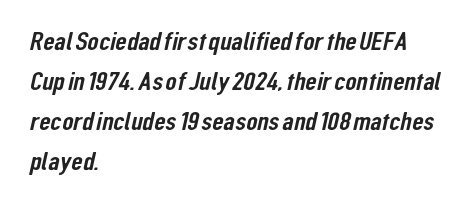
Descender tails drop into unmarked territory. Leading matches the norm, producing a regular column. Here the glyphs are tracked normally, forming tight word shapes. In CSS terms this would be text-align: left.
